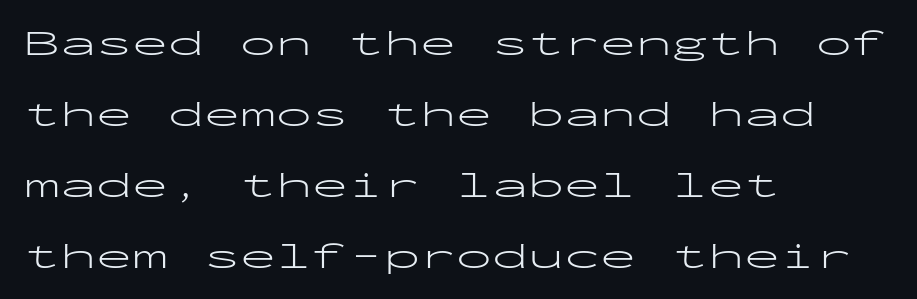
Line spacing here is loose. Serifs: no, the terminals of the letterforms are clean. Upright lettering throughout. Does extra space separate the letters? No, they use regular spacing.
